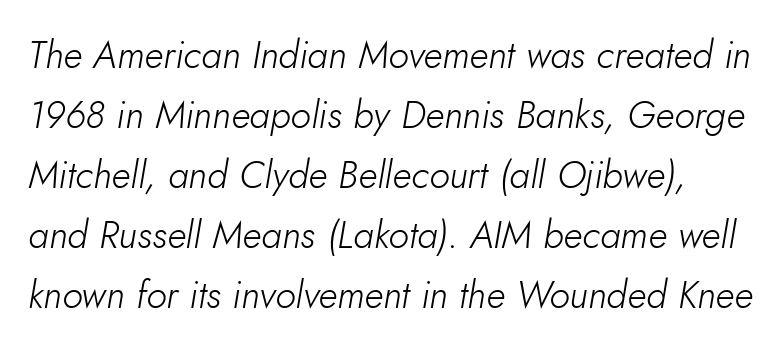
{"italic": "yes", "lean": "right", "slant_degrees": 10, "bold": "no", "weight": "light", "width": "normal", "stroke_contrast": "low", "x_height": "small", "monospaced": "no", "underline": "no", "line_spacing": "normal", "line_spacing_ratio": 1.58, "letter_spacing": "normal", "letter_spacing_em": 0.0, "glyph_px": 38}
